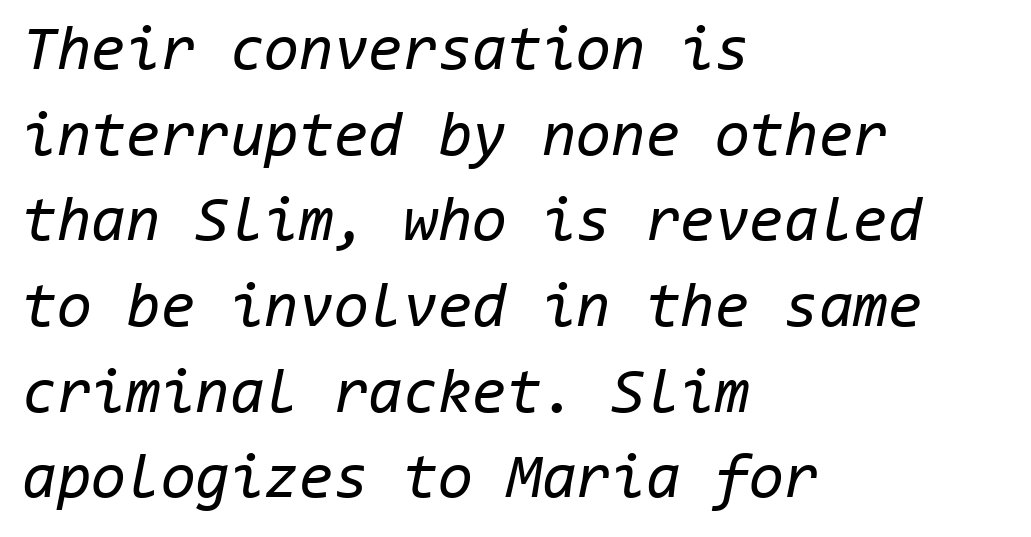
{"italic": "yes", "lean": "right", "slant_degrees": 11, "bold": "no", "weight": "regular", "width": "normal", "stroke_contrast": "low", "x_height": "medium", "monospaced": "yes", "underline": "no", "align": "left", "line_spacing": "normal", "line_spacing_ratio": 1.36, "letter_spacing": "normal", "letter_spacing_em": 0.0, "glyph_px": 63}
